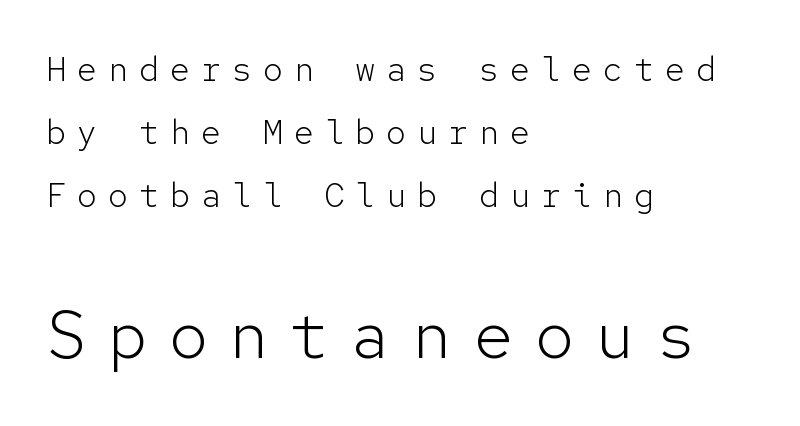
{"serif": "no", "italic": "no", "bold": "no", "weight": "light", "width": "normal", "stroke_contrast": "low", "x_height": "medium", "monospaced": "yes", "underline": "no", "align": "left", "line_spacing_ratio": 1.86, "letter_spacing": "wide", "letter_spacing_em": 0.31, "larger_block": "second", "size_ratio": 1.97, "glyph_px": 67}
